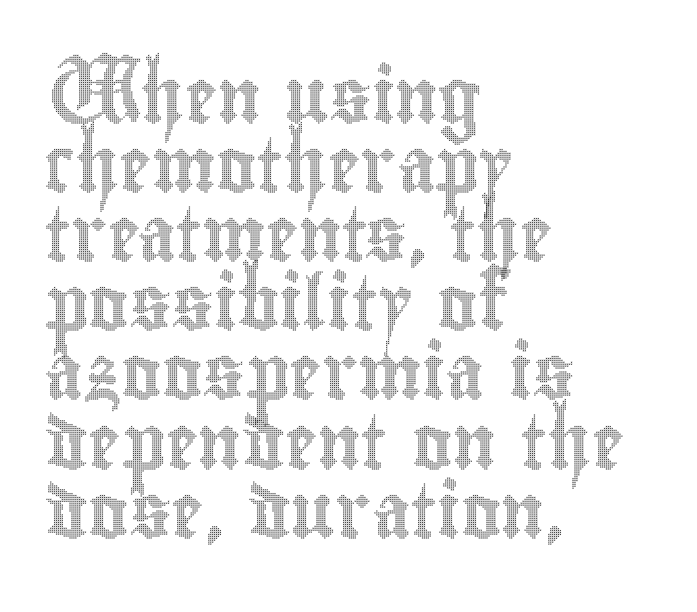
{"italic": "no", "width": "condensed", "x_height": "small", "monospaced": "no", "underline": "no", "align": "left", "line_spacing": "normal", "line_spacing_ratio": 1.28, "letter_spacing": "normal", "letter_spacing_em": 0.0, "glyph_px": 54}
